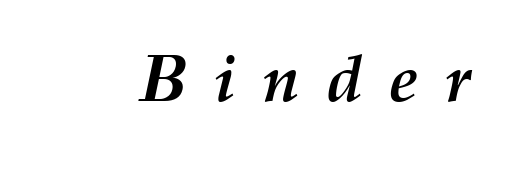
{"italic": "yes", "lean": "right", "slant_degrees": 12, "bold": "yes", "weight": "semibold", "width": "normal", "stroke_contrast": "medium", "x_height": "medium", "monospaced": "no", "underline": "no", "letter_spacing": "wide", "letter_spacing_em": 0.41, "glyph_px": 66}
